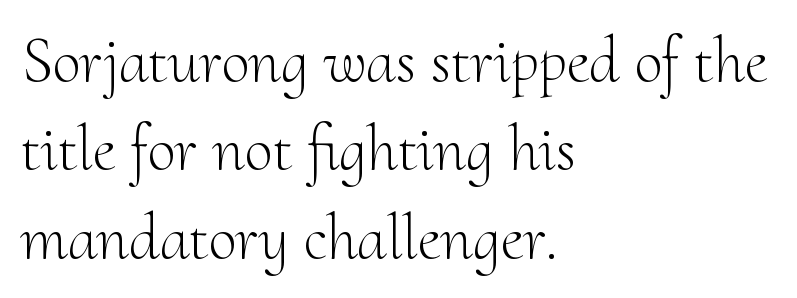
The image shows 64 px light serif type, upright; set left-aligned, normal line spacing (1.38x), normal letter spacing, not underlined; medium stroke contrast and a small x-height.
